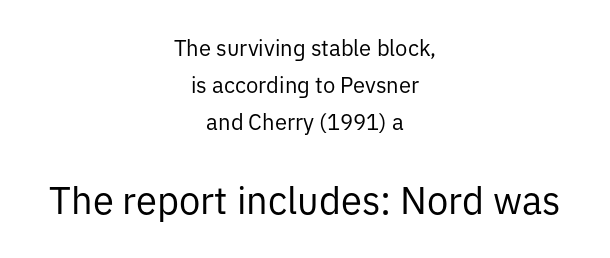
The image shows 38 px regular-weight sans-serif type, upright; set centered, normal line spacing (1.69x), normal letter spacing, not underlined; the second (bottom) block is 1.73x larger; low stroke contrast and a medium x-height.
